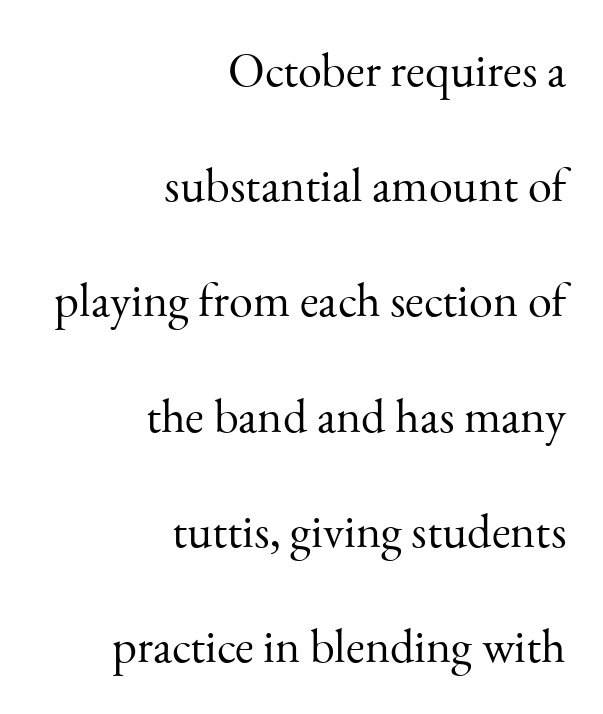
Q: Is the text bold? A: No.
Q: Is the text italic (slanted)? A: No, it is upright.
Q: Is the typeface a serif or a sans-serif typeface? A: Serif.
Q: Is the text underlined? A: No.
Q: How is the paragraph aligned? A: Right-aligned.
Q: Is the spacing between letters normal or unusually wide? A: Normal.
Q: Is the spacing between lines tight, normal or loose? A: Loose.
Q: Width (condensed, normal, or wide)? A: Normal.
Q: Stroke contrast? A: Medium.
Q: x-height? A: Small.
Q: Monospaced? A: No.
